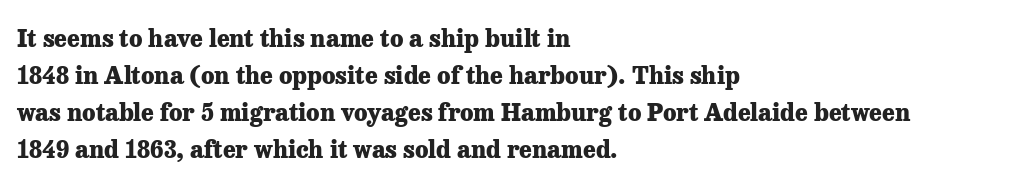
{"italic": "no", "bold": "yes", "underline": "no", "align": "left", "line_spacing": "normal", "line_spacing_ratio": 1.54, "letter_spacing": "normal", "letter_spacing_em": 0.0, "glyph_px": 24}
